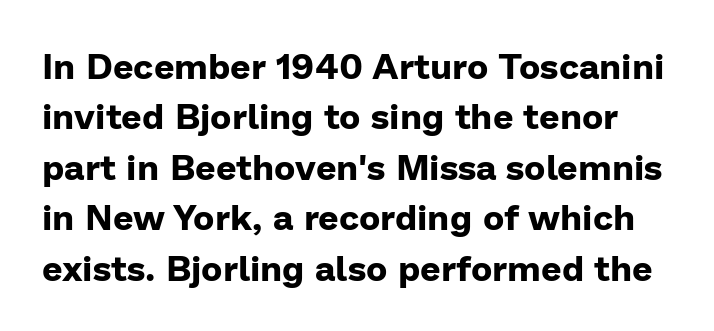
{"serif": "no", "italic": "no", "bold": "yes", "weight": "bold", "width": "normal", "stroke_contrast": "low", "x_height": "medium", "monospaced": "no", "underline": "no", "line_spacing": "normal", "line_spacing_ratio": 1.4, "letter_spacing": "normal", "letter_spacing_em": 0.0, "glyph_px": 36}
